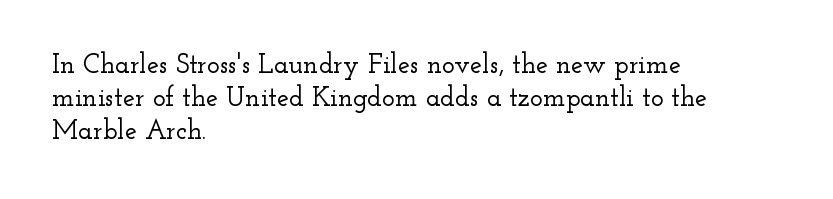
Q: Is the text italic (slanted)? A: No, it is upright.
Q: Is the text underlined? A: No.
Q: How is the paragraph aligned? A: Left-aligned.
Q: Is the spacing between letters normal or unusually wide? A: Normal.
